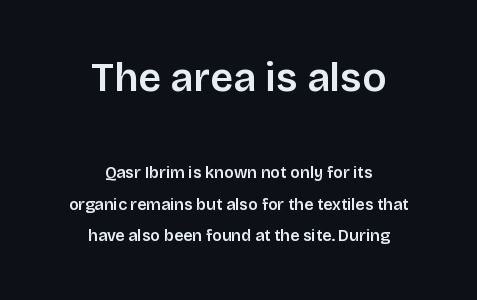
You get the large type first, then a drop to smaller type. Short and long lines alike share a common midpoint. Varying glyph widths throughout — classic text-font behaviour. Unlike a traditional serif, this face leaves its strokes unadorned. A bare baseline throughout the passage.
